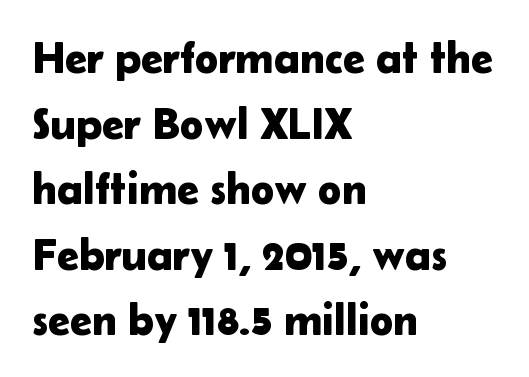
{"serif": "no", "italic": "no", "width": "normal", "stroke_contrast": "low", "x_height": "medium", "monospaced": "no", "underline": "no", "align": "left", "line_spacing": "normal", "line_spacing_ratio": 1.49, "letter_spacing": "normal", "letter_spacing_em": 0.0, "glyph_px": 44}
